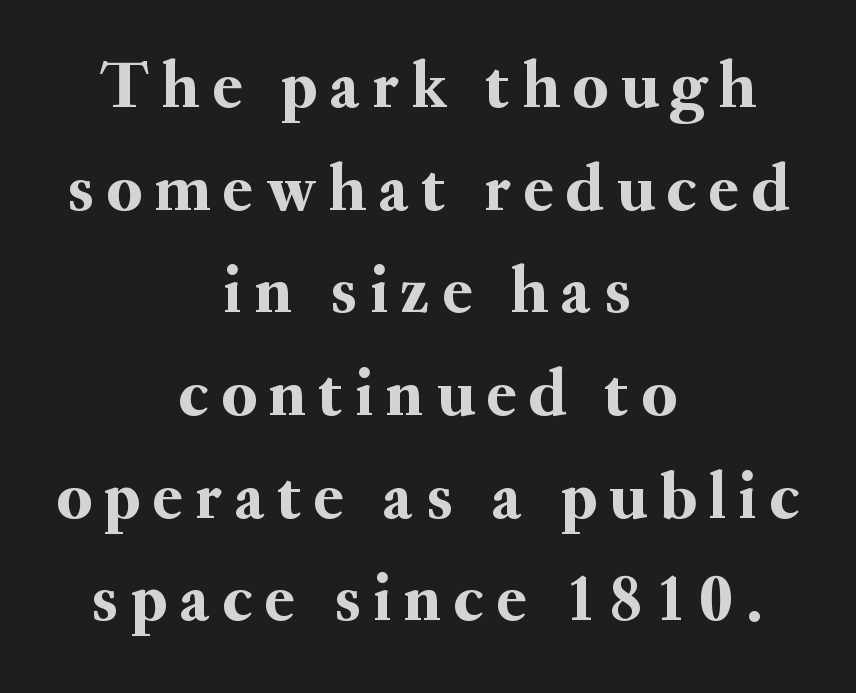
The image shows 68 px serif type, upright; set centered, normal line spacing (1.51x), not underlined; medium stroke contrast and a small x-height.
